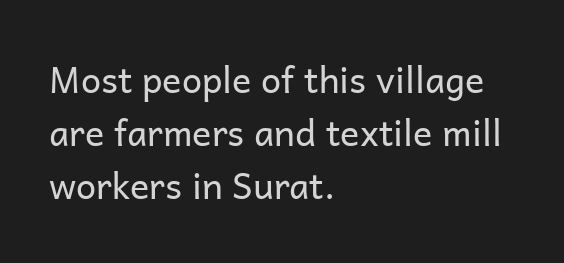
Q: Is the text bold? A: No.
Q: Is the text italic (slanted)? A: No, it is upright.
Q: Is the typeface a serif or a sans-serif typeface? A: Sans-serif.
Q: Is the text underlined? A: No.
Q: How is the paragraph aligned? A: Left-aligned.
Q: Is the spacing between letters normal or unusually wide? A: Normal.
Q: Is the spacing between lines tight, normal or loose? A: Normal.
Q: Width (condensed, normal, or wide)? A: Normal.
Q: Stroke contrast? A: Low.
Q: x-height? A: Medium.
Q: Monospaced? A: No.
